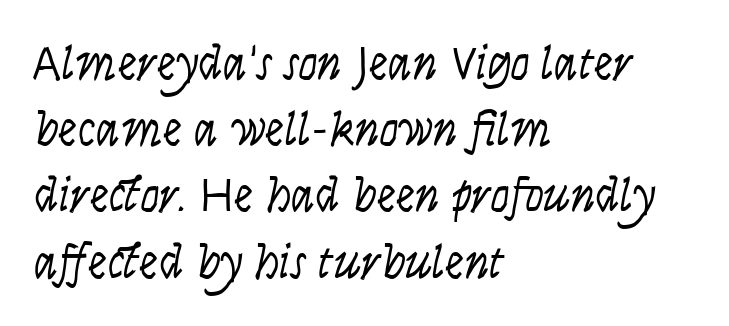
Q: Is the text bold? A: No.
Q: Is the text italic (slanted)? A: Yes, it leans right by about 9 degrees.
Q: Is the text underlined? A: No.
Q: How is the paragraph aligned? A: Left-aligned.
Q: Is the spacing between letters normal or unusually wide? A: Normal.
Q: Is the spacing between lines tight, normal or loose? A: Normal.
Q: Width (condensed, normal, or wide)? A: Condensed.
Q: Stroke contrast? A: Low.
Q: x-height? A: Large.
Q: Monospaced? A: No.
